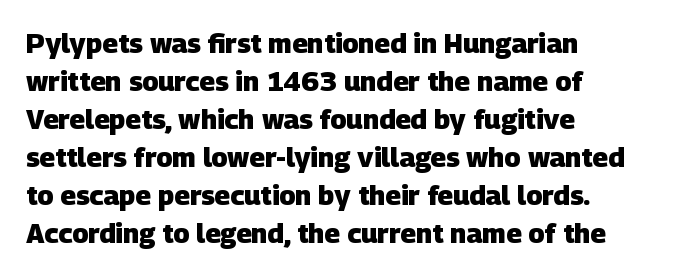
Q: Is the text bold? A: Yes.
Q: Is the text underlined? A: No.
Q: How is the paragraph aligned? A: Left-aligned.
Q: Is the spacing between letters normal or unusually wide? A: Normal.
Q: Is the spacing between lines tight, normal or loose? A: Normal.
